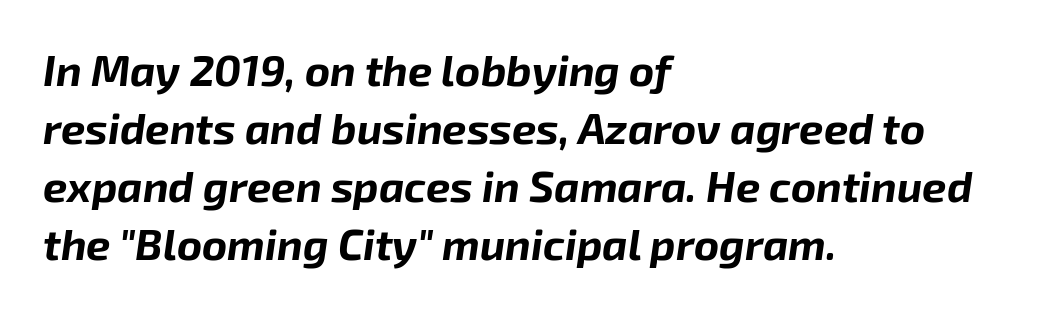
Words appear dense and cohesive because spacing is normal. The rendering anchors every line to the left-hand side. Underline: absent. Would a proofreader flag this as italicized? Yes. Note the varied advance widths — an 'i' is clearly narrower than an 'm'.
